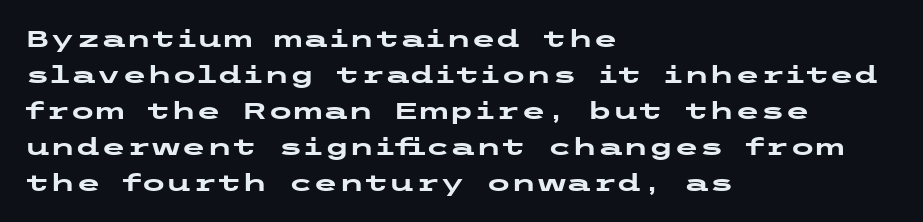
Q: Is the text bold? A: Yes.
Q: Is the text italic (slanted)? A: No, it is upright.
Q: Is the text underlined? A: No.
Q: How is the paragraph aligned? A: Left-aligned.
Q: Is the spacing between letters normal or unusually wide? A: Normal.
Q: Is the spacing between lines tight, normal or loose? A: Normal.
